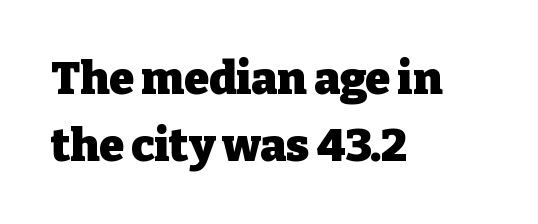
The image shows 45 px heavy serif type, upright; set left-aligned, normal line spacing (1.48x), normal letter spacing, not underlined; low stroke contrast and a medium x-height.
